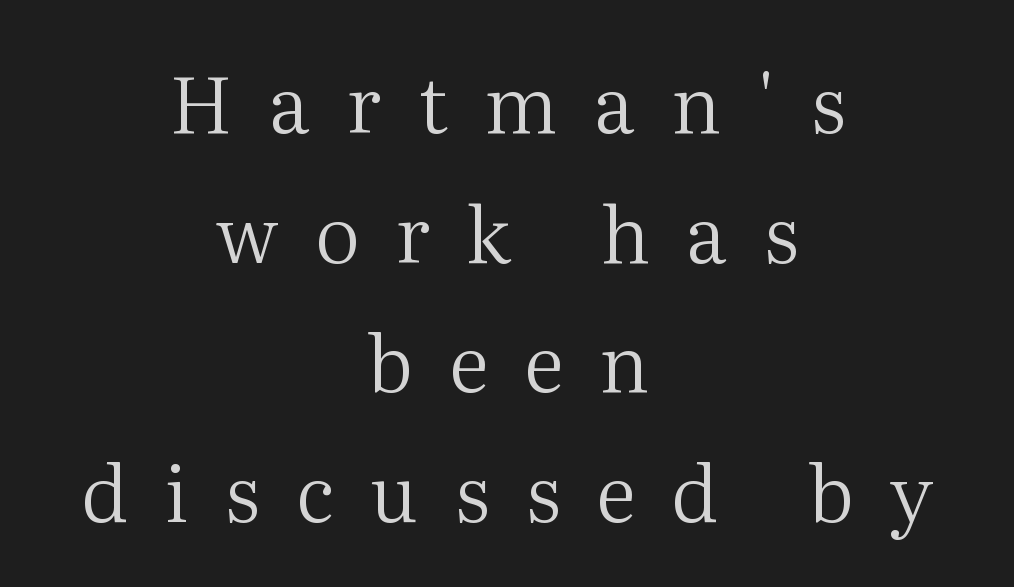
{"serif": "yes", "italic": "no", "bold": "no", "weight": "regular", "width": "normal", "stroke_contrast": "medium", "x_height": "medium", "monospaced": "no", "underline": "no", "align": "center", "line_spacing": "normal", "line_spacing_ratio": 1.64, "letter_spacing": "wide", "letter_spacing_em": 0.46, "glyph_px": 79}
